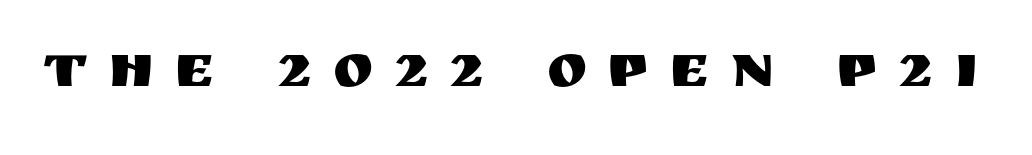
Short note: letters widely spaced. The baseline area is clear. Spacing verdict: proportional, widths tailored to each character. Letterform terminals end flat and unadorned throughout the passage.
